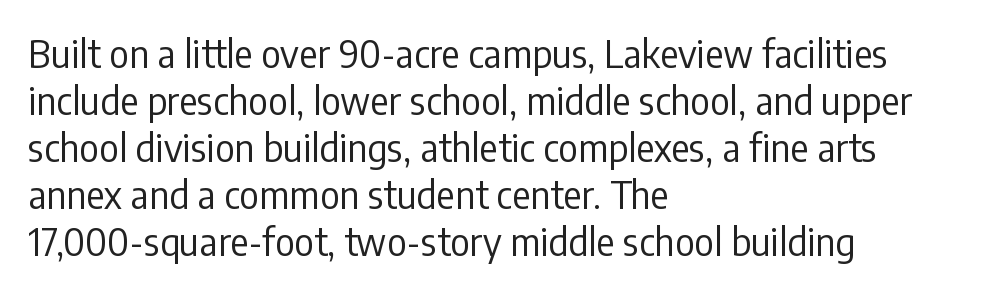
The image shows 38 px regular-weight, condensed sans-serif type, upright; set left-aligned, line spacing 1.24x, normal letter spacing, not underlined; low stroke contrast and a medium x-height.
